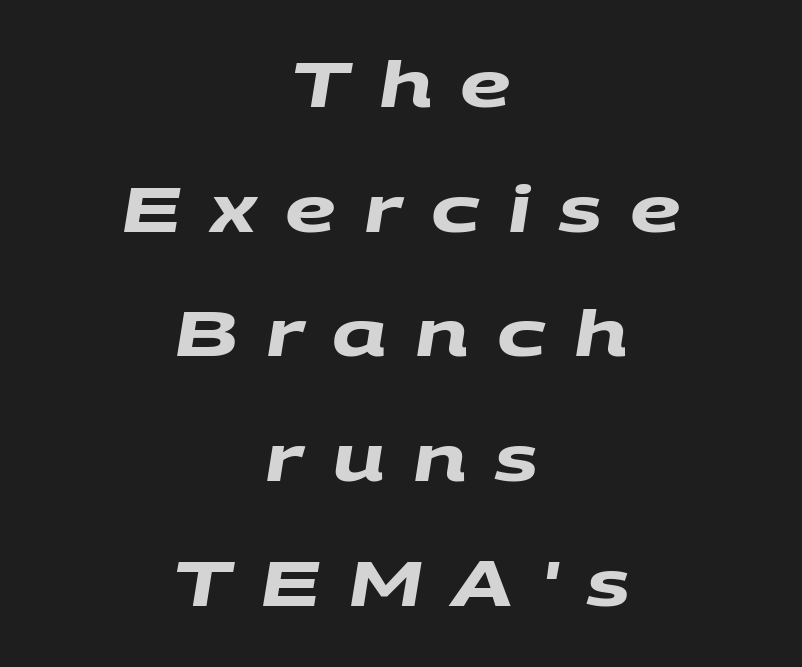
The image shows 63 px heavy, wide sans-serif type; set centered, loose line spacing (1.98x), unusually wide letter spacing (+0.45 em), not underlined; medium stroke contrast and a large x-height.
